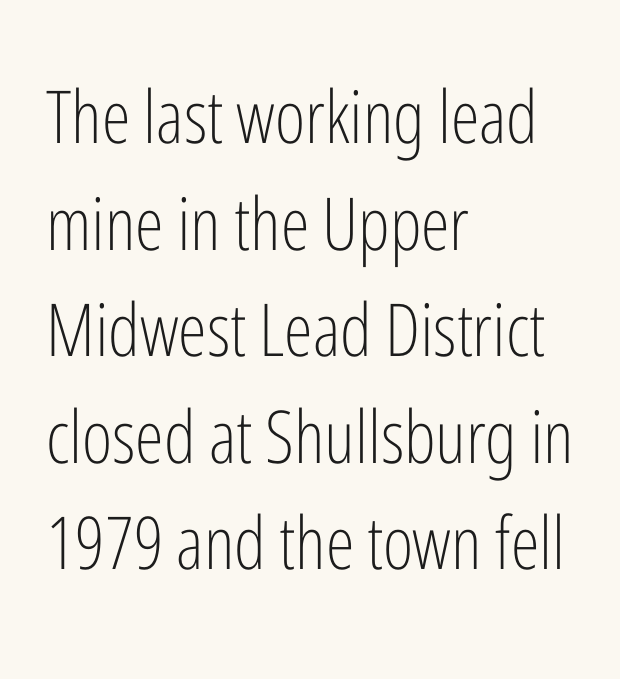
Q: Is the text bold? A: No.
Q: Is the text italic (slanted)? A: No, it is upright.
Q: Is the typeface a serif or a sans-serif typeface? A: Sans-serif.
Q: Is the text underlined? A: No.
Q: How is the paragraph aligned? A: Left-aligned.
Q: Is the spacing between letters normal or unusually wide? A: Normal.
Q: Is the spacing between lines tight, normal or loose? A: Normal.
Q: Width (condensed, normal, or wide)? A: Condensed.
Q: Stroke contrast? A: Low.
Q: x-height? A: Medium.
Q: Monospaced? A: No.
